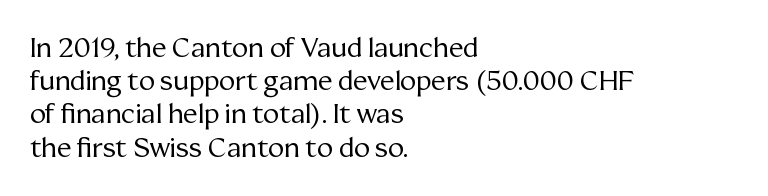
The zone under the glyphs is completely vacant. The passage is arranged the way most books set body copy — flush left. The type sits square on the baseline with zero lean. Weight: in the light-to-regular range. In terms of letterspacing, this is plain default setting.
